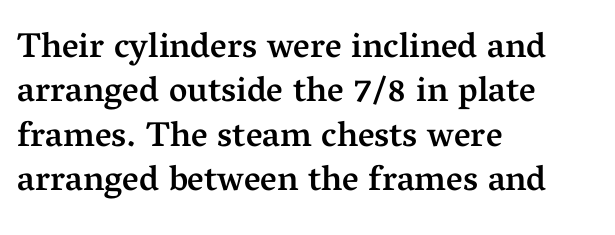
The image shows 35 px semibold serif type, upright; set left-aligned, normal line spacing (1.27x), normal letter spacing, not underlined; medium stroke contrast and a medium x-height.
